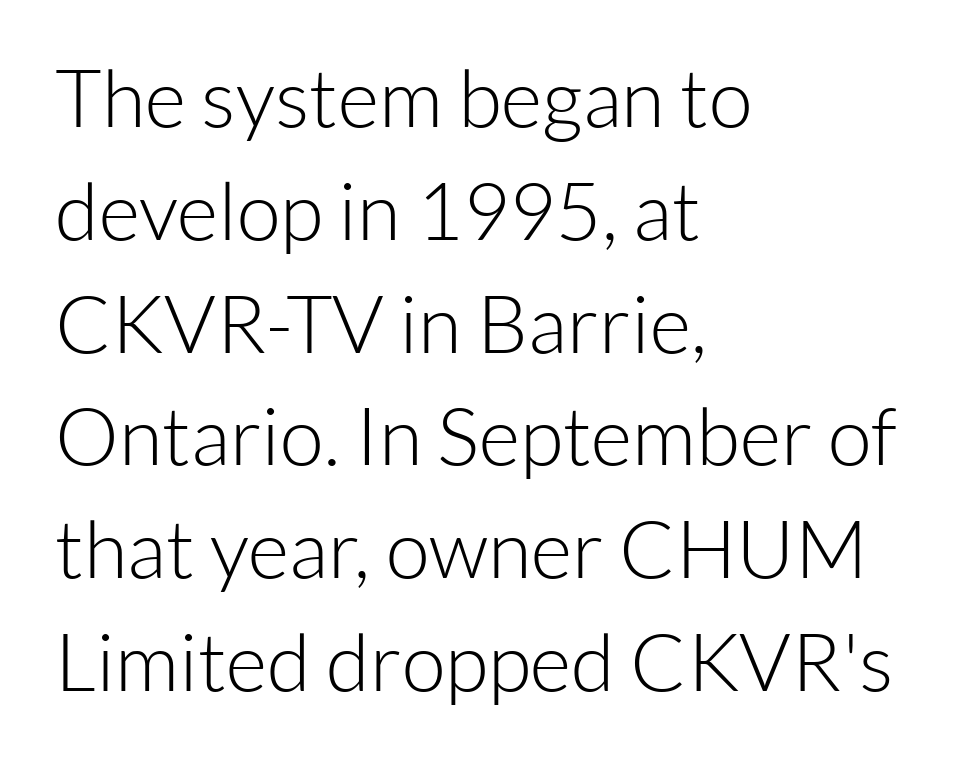
{"serif": "no", "italic": "no", "bold": "no", "weight": "light", "width": "normal", "stroke_contrast": "low", "x_height": "medium", "monospaced": "no", "underline": "no", "align": "left", "line_spacing": "normal", "line_spacing_ratio": 1.41, "letter_spacing": "normal", "letter_spacing_em": 0.0, "glyph_px": 80}
